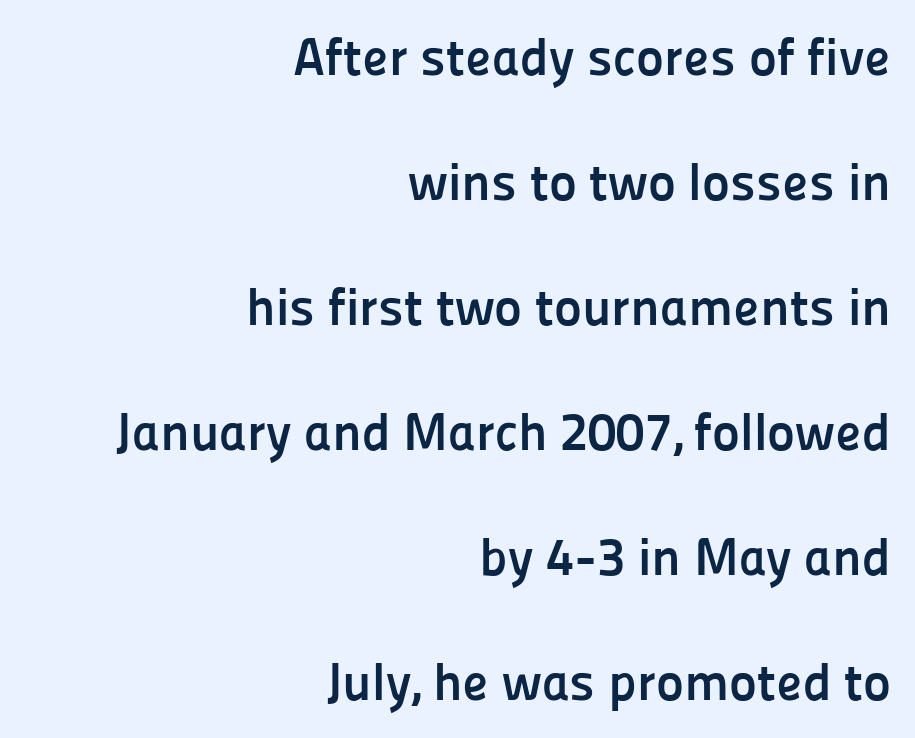
{"serif": "no", "italic": "no", "bold": "yes", "weight": "semibold", "width": "normal", "stroke_contrast": "low", "x_height": "medium", "monospaced": "no", "underline": "no", "align": "right", "line_spacing": "loose", "line_spacing_ratio": 2.36, "letter_spacing": "normal", "letter_spacing_em": 0.0, "glyph_px": 53}
